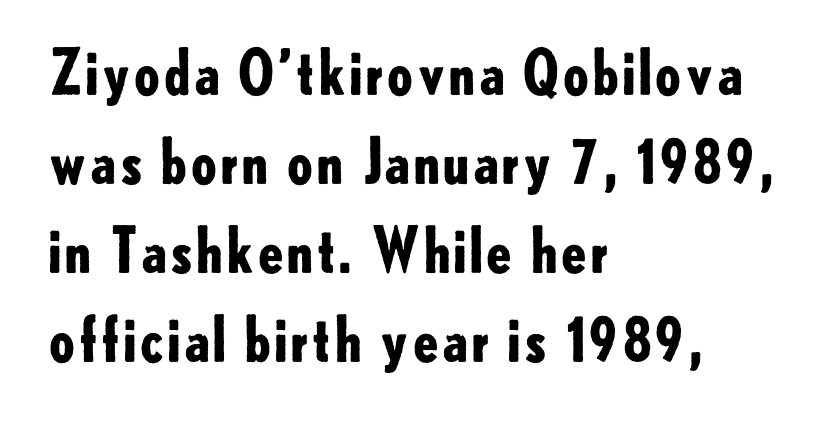
Q: Is the text bold? A: Yes.
Q: Is the text italic (slanted)? A: No, it is upright.
Q: Is the typeface a serif or a sans-serif typeface? A: Sans-serif.
Q: Is the text underlined? A: No.
Q: How is the paragraph aligned? A: Left-aligned.
Q: Is the spacing between letters normal or unusually wide? A: Normal.
Q: Is the spacing between lines tight, normal or loose? A: Normal.
Q: Width (condensed, normal, or wide)? A: Normal.
Q: Stroke contrast? A: Low.
Q: x-height? A: Small.
Q: Monospaced? A: No.
